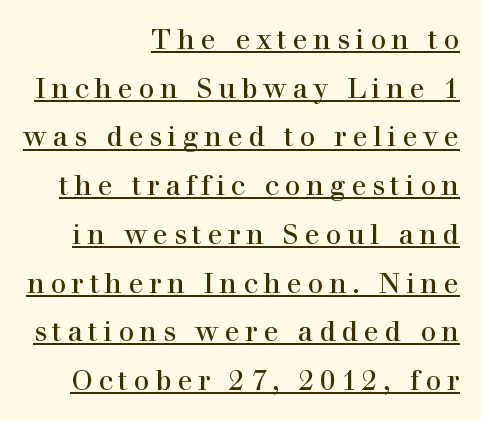
{"serif": "yes", "italic": "no", "width": "normal", "x_height": "medium", "monospaced": "no", "underline": "yes", "align": "right", "line_spacing_ratio": 1.74, "letter_spacing": "wide", "letter_spacing_em": 0.2, "glyph_px": 28}
